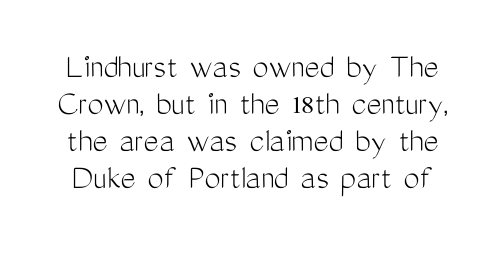
The gaps between neighbouring characters are ordinary and unremarkable. Tall strokes in this sample are plumb rather than angled. Character widths vary here, with narrow letters taking less room than wide ones. Heaviness? Minimal to ordinary, like unemphasized prose. The words here are not underlined.
